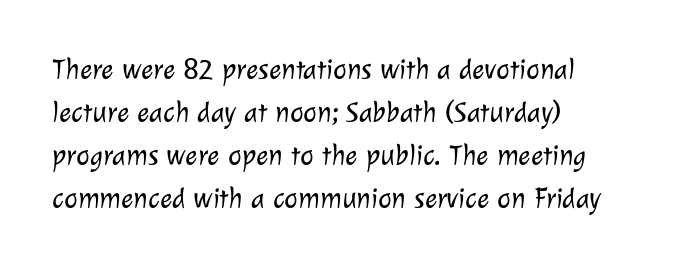
The image shows 29 px light sans-serif type; set left-aligned, normal line spacing (1.48x), normal letter spacing, not underlined; low stroke contrast and a medium x-height.
